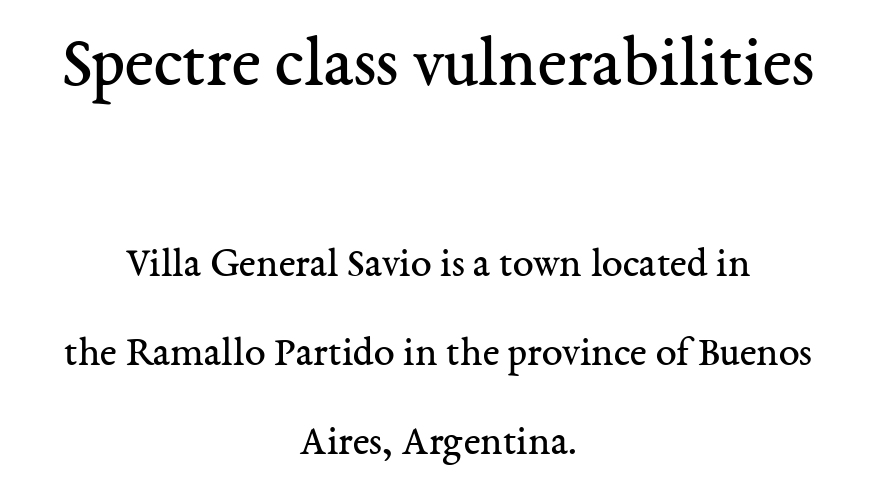
{"serif": "yes", "italic": "no", "bold": "no", "weight": "regular", "width": "normal", "stroke_contrast": "medium", "x_height": "medium", "monospaced": "no", "underline": "no", "align": "center", "line_spacing": "loose", "line_spacing_ratio": 2.12, "letter_spacing": "normal", "letter_spacing_em": 0.0, "larger_block": "first", "size_ratio": 1.74, "glyph_px": 73}
